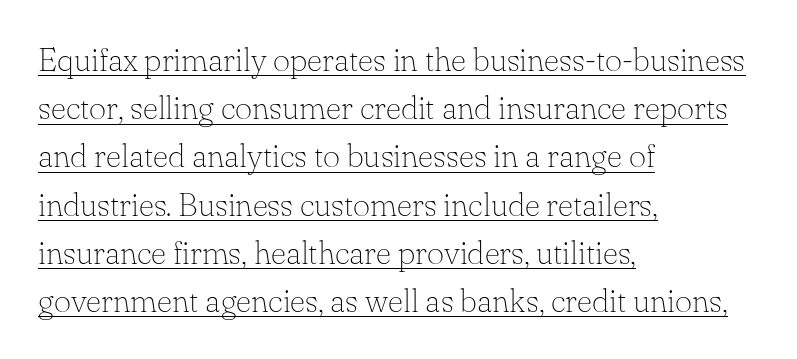
Varying glyph widths throughout — classic text-font behaviour. Summary of vertical rhythm: regular, with standard interline spacing. How are the letters spaced? Ordinarily, with no added tracking. The letters stand straight up with perfectly vertical stems. This is not heavy type; no bold has been used. If you drew a ruler down the left edge, every line would touch it.
